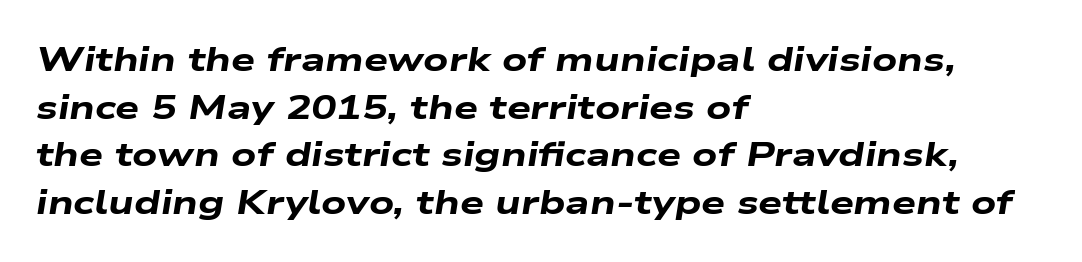
The block of text has a typical density, with ordinary space between rows. Character widths vary here, with narrow letters taking less room than wide ones. The letters are slanted; this is an italic face. The area under the type is left untouched. Nobody touched the tracking dial on this one. Where is the straight margin? On the left.
